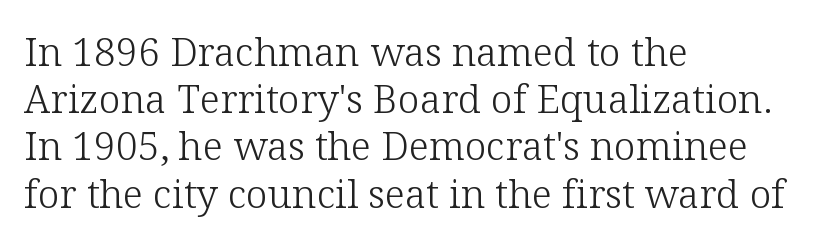
{"serif": "yes", "italic": "no", "bold": "no", "weight": "light", "width": "normal", "stroke_contrast": "low", "x_height": "medium", "monospaced": "no", "underline": "no", "align": "left", "line_spacing_ratio": 1.21, "letter_spacing": "normal", "letter_spacing_em": 0.0, "glyph_px": 39}
